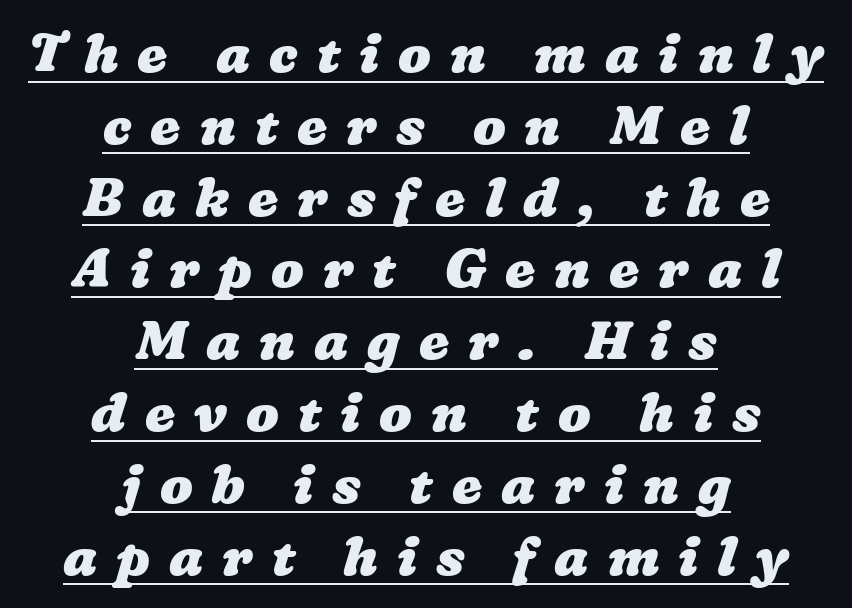
The image shows 54 px heavy, wide type; set centered, normal line spacing (1.33x), unusually wide letter spacing (+0.35 em), underlined; low stroke contrast and a medium x-height.
